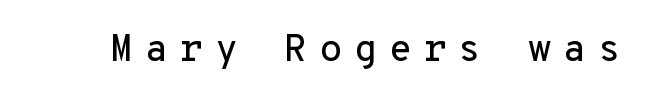
To sum up the face: it is a sans, with no serifs. Does the lettering tilt? It doesn't — this is upright. You could count columns in this text — the font is strictly monospaced. Each word looks stretched out because of the extra space between its letters. Check under the words: just untouched page.
